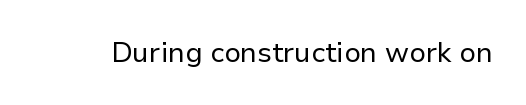
The specimen omits any rule beneath the text block's lines. Short note: letters normally spaced. Vertical strokes here are truly vertical. Note the varied advance widths — an 'i' is clearly narrower than an 'm'. The face used here is a sans, in the tradition of grotesques and geometrics.
